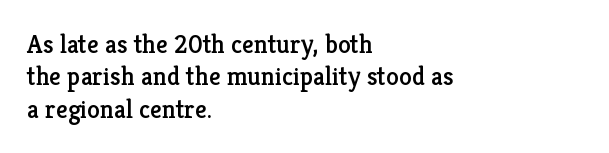
These lines sit exactly where default settings would place them. The letters stand upright; this is a roman face. Typeset ragged right — the left edge is the straight one. Just letters on the line, the space beneath them empty. Caption: standard tracking, unaltered.
